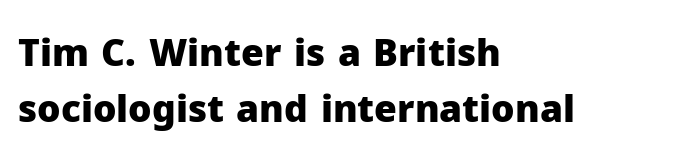
Q: Is the text bold? A: Yes.
Q: Is the text italic (slanted)? A: No, it is upright.
Q: Is the typeface a serif or a sans-serif typeface? A: Sans-serif.
Q: Is the text underlined? A: No.
Q: How is the paragraph aligned? A: Left-aligned.
Q: Is the spacing between letters normal or unusually wide? A: Normal.
Q: Is the spacing between lines tight, normal or loose? A: Normal.
Q: Width (condensed, normal, or wide)? A: Normal.
Q: Stroke contrast? A: Low.
Q: x-height? A: Medium.
Q: Monospaced? A: No.
